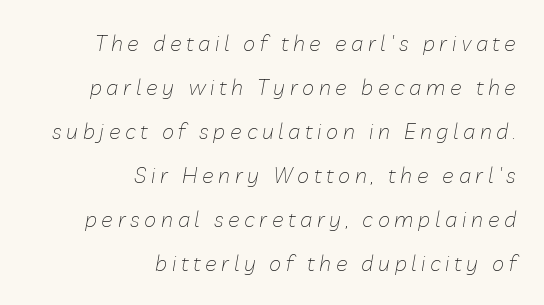
The image shows 22 px text type, italic (leaning right); set right-aligned, loose line spacing (2.0x), unusually wide letter spacing (+0.21 em), not underlined.
